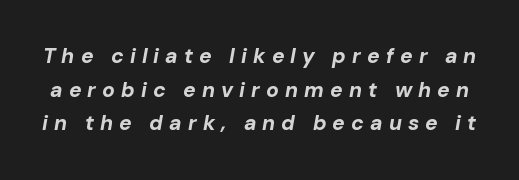
The image shows 21 px bold type, italic (leaning right); set normal line spacing (1.6x), unusually wide letter spacing (+0.29 em), not underlined.
